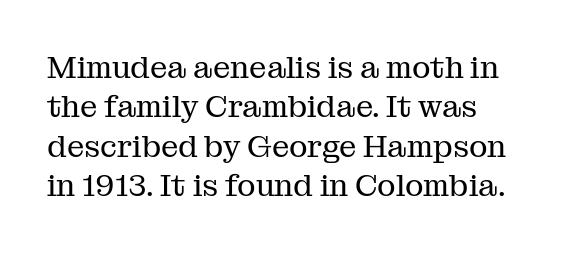
The image shows 31 px regular-weight serif type, upright; set normal line spacing (1.27x), normal letter spacing, not underlined; medium stroke contrast and a medium x-height.
